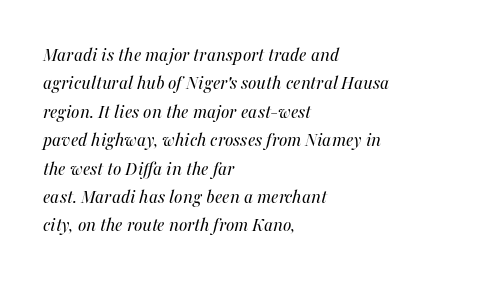
{"italic": "yes", "lean": "right", "slant_degrees": 16, "bold": "no", "underline": "no", "align": "left", "line_spacing": "normal", "line_spacing_ratio": 1.42, "letter_spacing": "normal", "letter_spacing_em": 0.0, "glyph_px": 20}
